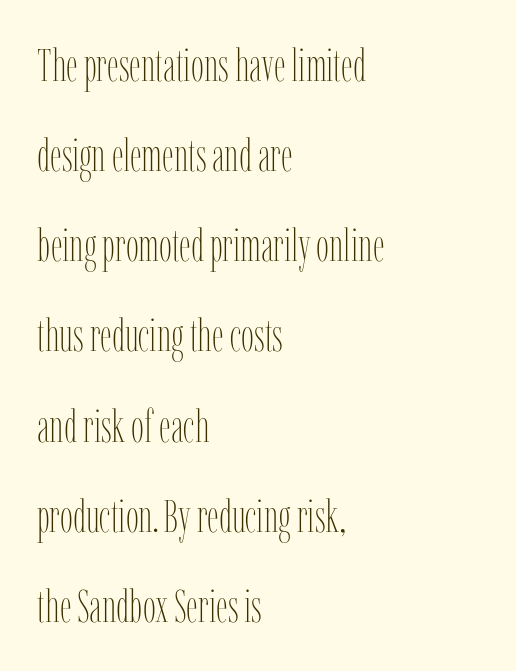
Every character sits straight up, as roman type does. Honestly, the rows look like they've been pulled way apart. The rendering uses natural spacing where letterforms have individual widths. The words here are not underlined.
